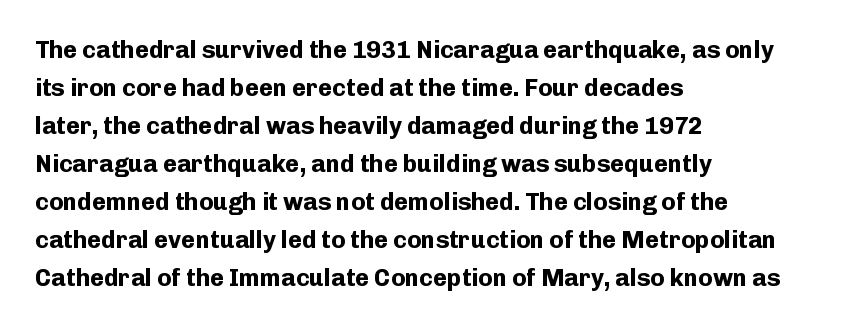
The image shows 24 px bold type, upright; set left-aligned, normal line spacing (1.58x), normal letter spacing, not underlined.
